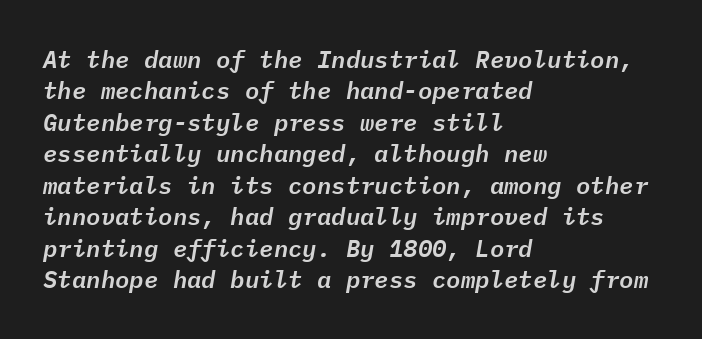
Spacing between characters is what you'd get straight out of the box. The passage is arranged the way most books set body copy — flush left. Quick note: italic. Evenly set lines give the paragraph a standard silhouette. Beneath every word, the page is bare.
